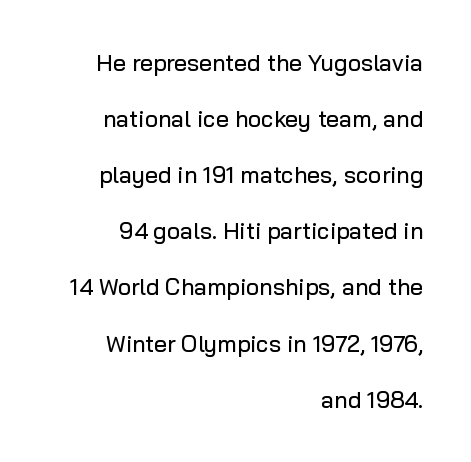
The image shows 23 px text type, upright; set right-aligned, loose line spacing (2.44x), normal letter spacing, not underlined.
